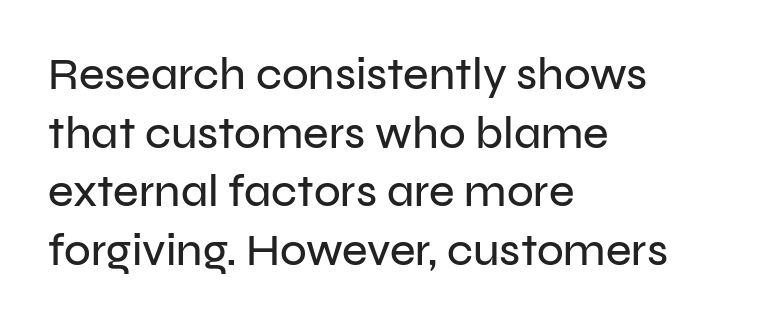
{"serif": "no", "italic": "no", "width": "normal", "stroke_contrast": "low", "x_height": "medium", "monospaced": "no", "underline": "no", "align": "left", "line_spacing": "normal", "line_spacing_ratio": 1.33, "letter_spacing": "normal", "letter_spacing_em": 0.0, "glyph_px": 44}
